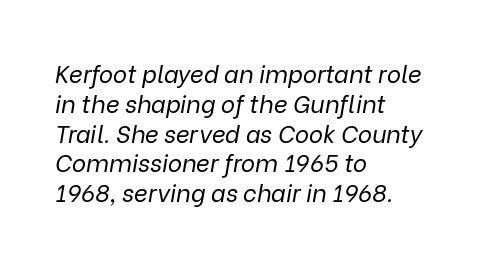
Q: Is the text bold? A: No.
Q: Is the text italic (slanted)? A: Yes, it leans right by about 9 degrees.
Q: Is the text underlined? A: No.
Q: How is the paragraph aligned? A: Left-aligned.
Q: Is the spacing between letters normal or unusually wide? A: Normal.
